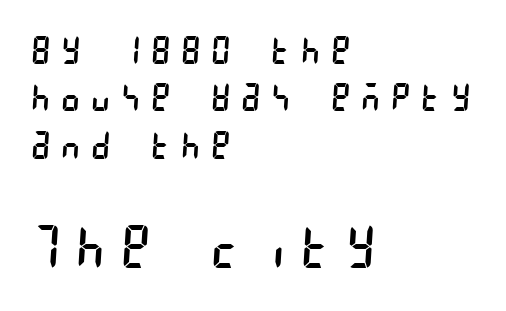
Q: Is the text bold? A: No.
Q: Is the typeface a serif or a sans-serif typeface? A: Sans-serif.
Q: Is the text underlined? A: No.
Q: How is the paragraph aligned? A: Left-aligned.
Q: Is the spacing between letters normal or unusually wide? A: Unusually wide.
Q: Is the spacing between lines tight, normal or loose? A: Normal.
Q: Which block of text is set in a larger size, the first (top) or the second (bottom)? A: The second (bottom) one.
Q: Width (condensed, normal, or wide)? A: Condensed.
Q: Stroke contrast? A: Low.
Q: x-height? A: Large.
